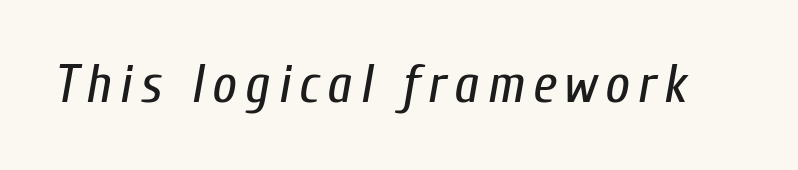
Q: Is the text bold? A: No.
Q: Is the text italic (slanted)? A: Yes, it leans right by about 10 degrees.
Q: Is the text underlined? A: No.
Q: Width (condensed, normal, or wide)? A: Condensed.
Q: Stroke contrast? A: Low.
Q: x-height? A: Medium.
Q: Monospaced? A: No.
